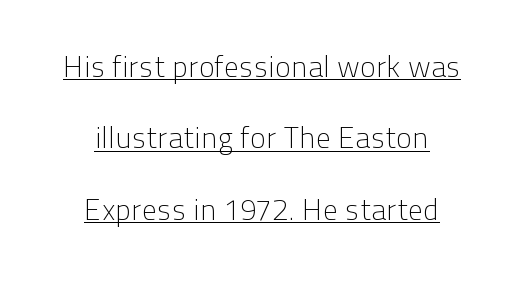
The designer dialed line spacing up above the default. The lettering holds an erect, upright posture throughout. Short note: letters normally spaced. Think standard paragraph weight, or any step lighter than that. Think of a printed novel: that variable character pitch is what you see here. The string is rendered with underlining switched on.
